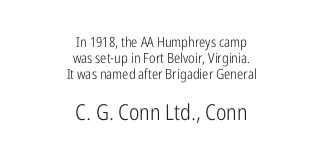
Descenders hang freely into open space. The second block has been scaled up relative to the first. Both edges are ragged and mirror each other, which tells us the setting is centered. This is the regular roman posture of the typeface.
